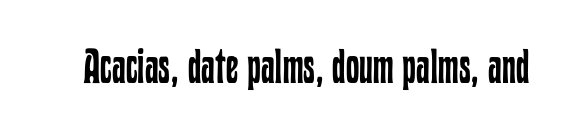
The image shows 48 px regular-weight, condensed type, upright; set normal letter spacing, not underlined; low stroke contrast and a medium x-height.
